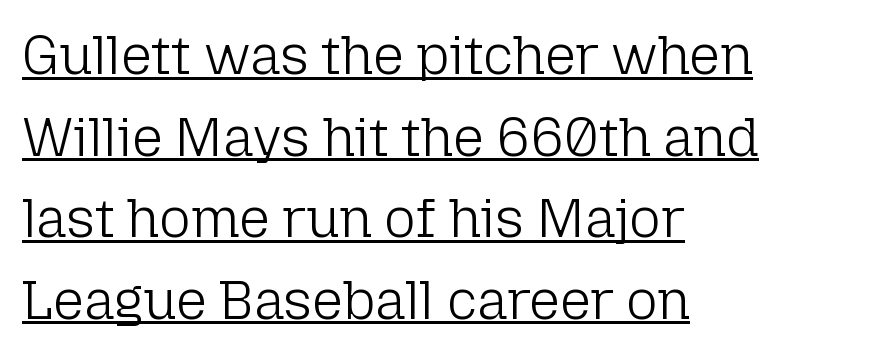
Q: Is the text bold? A: No.
Q: Is the text italic (slanted)? A: No, it is upright.
Q: Is the typeface a serif or a sans-serif typeface? A: Sans-serif.
Q: Is the text underlined? A: Yes.
Q: How is the paragraph aligned? A: Left-aligned.
Q: Is the spacing between letters normal or unusually wide? A: Normal.
Q: Is the spacing between lines tight, normal or loose? A: Normal.
Q: Width (condensed, normal, or wide)? A: Normal.
Q: Stroke contrast? A: Low.
Q: x-height? A: Medium.
Q: Monospaced? A: No.
